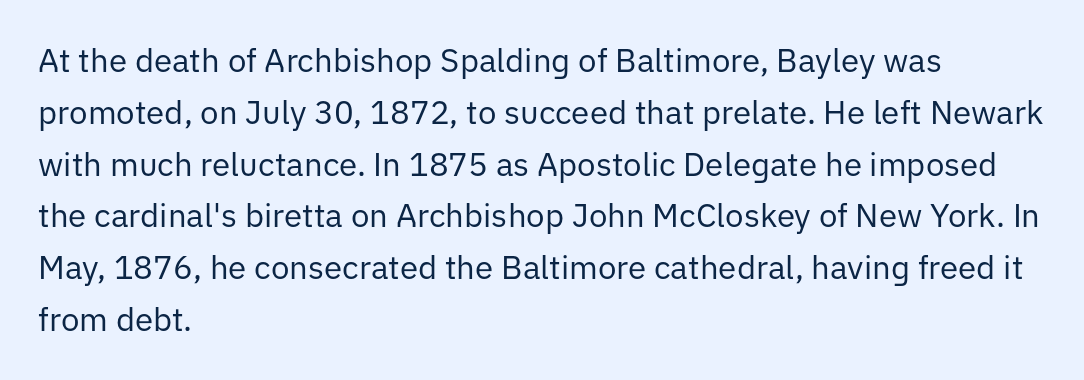
A classic flush-left, rag-right setting is used for this passage. Does the leading feel generous? No, just average. The rendering keeps characters at their native spacing. The face used here is proportionally spaced, like ordinary book or web type. Stroke terminals: plain, sans-serif.
